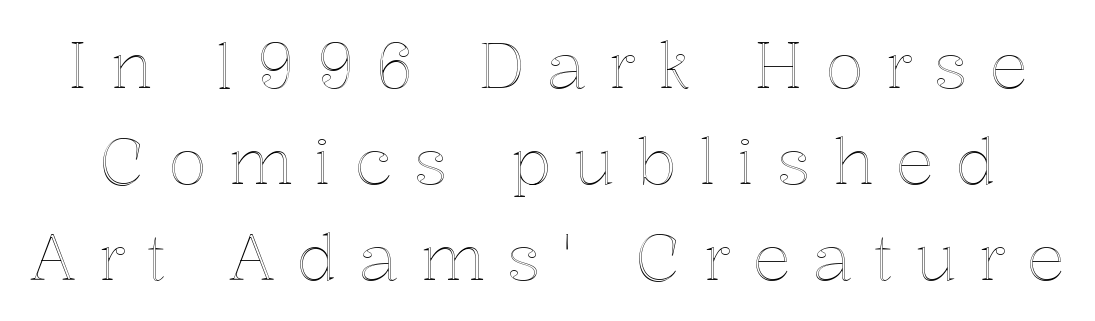
Q: Is the text italic (slanted)? A: No, it is upright.
Q: Is the text underlined? A: No.
Q: Is the spacing between letters normal or unusually wide? A: Unusually wide.
Q: Is the spacing between lines tight, normal or loose? A: Normal.
Q: Width (condensed, normal, or wide)? A: Normal.
Q: x-height? A: Medium.
Q: Monospaced? A: No.
